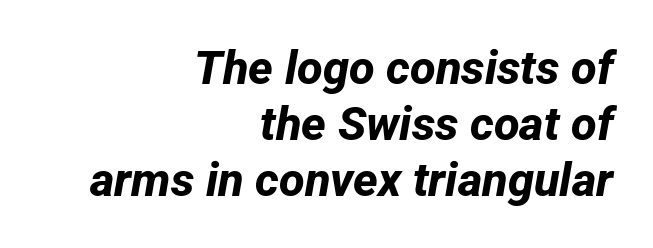
Q: Is the text bold? A: Yes.
Q: Is the typeface a serif or a sans-serif typeface? A: Sans-serif.
Q: Is the text underlined? A: No.
Q: How is the paragraph aligned? A: Right-aligned.
Q: Is the spacing between letters normal or unusually wide? A: Normal.
Q: Width (condensed, normal, or wide)? A: Normal.
Q: Stroke contrast? A: Low.
Q: x-height? A: Medium.
Q: Monospaced? A: No.
